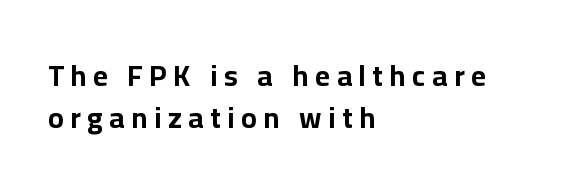
Q: Is the text bold? A: Yes.
Q: Is the text italic (slanted)? A: No, it is upright.
Q: Is the typeface a serif or a sans-serif typeface? A: Sans-serif.
Q: Is the text underlined? A: No.
Q: How is the paragraph aligned? A: Left-aligned.
Q: Is the spacing between letters normal or unusually wide? A: Unusually wide.
Q: Is the spacing between lines tight, normal or loose? A: Normal.
Q: Width (condensed, normal, or wide)? A: Normal.
Q: Stroke contrast? A: Low.
Q: x-height? A: Medium.
Q: Monospaced? A: No.
